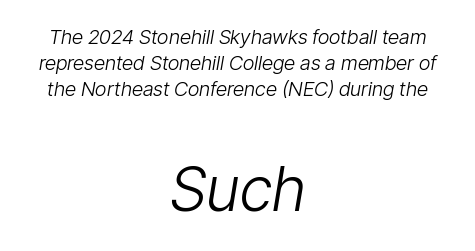
The image shows 61 px light, condensed type, italic (leaning right); set centered, normal line spacing (1.31x), normal letter spacing, not underlined; the second (bottom) block is 3.05x larger; low stroke contrast and a medium x-height.
